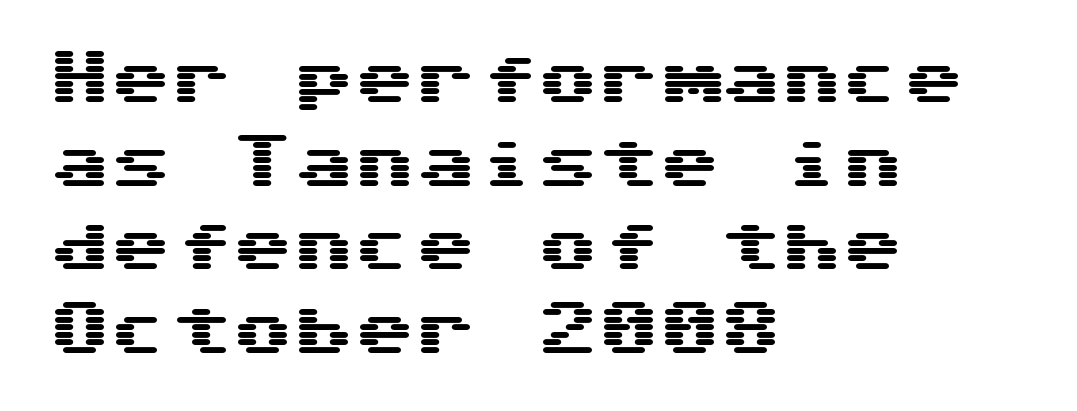
The designer went with a sans here, leaving each stem footless. Beneath every word, the page is bare. Line beginnings align vertically; line endings do not. This rendering leaves character spacing at its baseline value.
